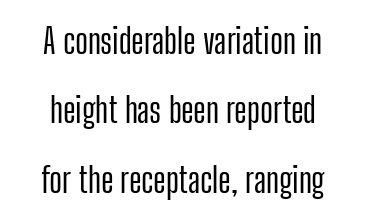
{"serif": "no", "italic": "no", "width": "condensed", "stroke_contrast": "low", "x_height": "medium", "monospaced": "no", "underline": "no", "line_spacing": "loose", "line_spacing_ratio": 2.04, "letter_spacing": "normal", "letter_spacing_em": 0.0, "glyph_px": 34}
